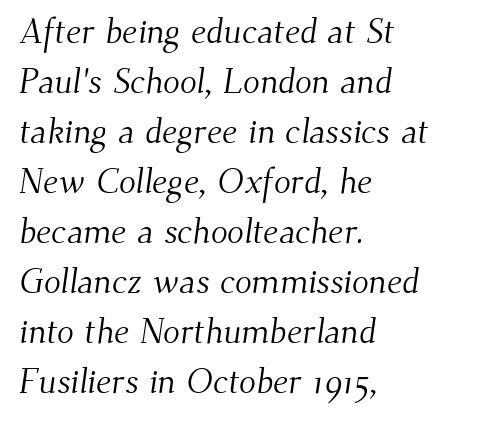
Q: Is the text bold? A: No.
Q: Is the typeface a serif or a sans-serif typeface? A: Serif.
Q: Is the text underlined? A: No.
Q: How is the paragraph aligned? A: Left-aligned.
Q: Is the spacing between letters normal or unusually wide? A: Normal.
Q: Is the spacing between lines tight, normal or loose? A: Normal.
Q: Width (condensed, normal, or wide)? A: Normal.
Q: Stroke contrast? A: Medium.
Q: x-height? A: Small.
Q: Monospaced? A: No.
